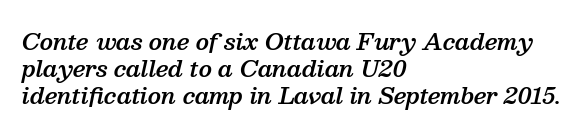
Q: Is the text bold? A: Semi-bold.
Q: Is the text italic (slanted)? A: Yes, it leans right by about 13 degrees.
Q: Is the text underlined? A: No.
Q: How is the paragraph aligned? A: Left-aligned.
Q: Is the spacing between letters normal or unusually wide? A: Normal.
